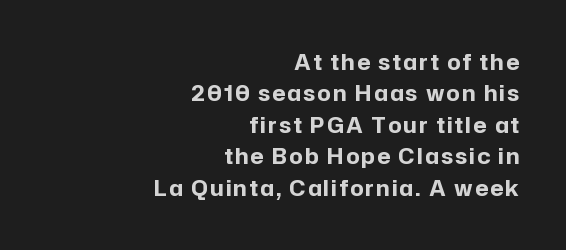
Q: Is the text bold? A: Yes.
Q: Is the text italic (slanted)? A: No, it is upright.
Q: Is the text underlined? A: No.
Q: How is the paragraph aligned? A: Right-aligned.
Q: Is the spacing between lines tight, normal or loose? A: Normal.
